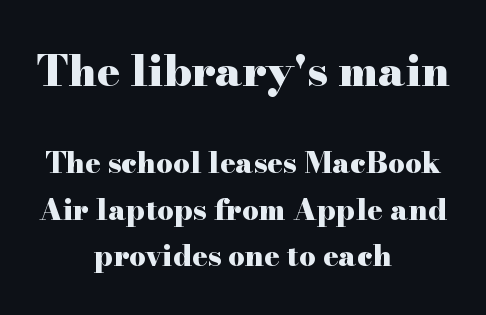
Q: Is the text bold? A: Yes.
Q: Is the text italic (slanted)? A: No, it is upright.
Q: Is the typeface a serif or a sans-serif typeface? A: Serif.
Q: Is the text underlined? A: No.
Q: How is the paragraph aligned? A: Centered.
Q: Is the spacing between letters normal or unusually wide? A: Normal.
Q: Is the spacing between lines tight, normal or loose? A: Normal.
Q: Which block of text is set in a larger size, the first (top) or the second (bottom)? A: The first (top) one.
Q: Width (condensed, normal, or wide)? A: Wide.
Q: Stroke contrast? A: High.
Q: x-height? A: Small.
Q: Monospaced? A: No.
